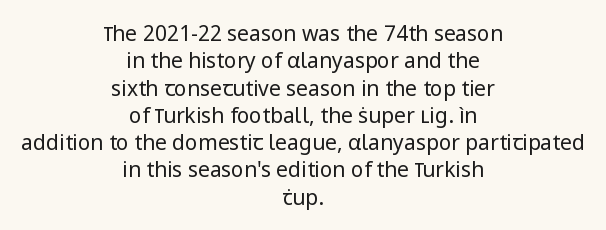
The image shows 21 px text type, upright; set centered, normal line spacing (1.3x), normal letter spacing, not underlined.
